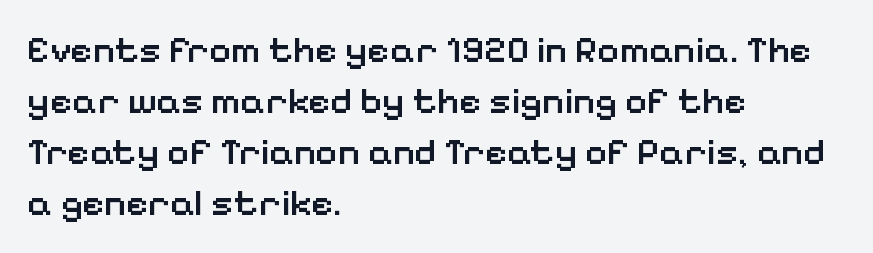
Q: Is the text bold? A: Semi-bold.
Q: Is the text italic (slanted)? A: No, it is upright.
Q: Is the typeface a serif or a sans-serif typeface? A: Sans-serif.
Q: Is the text underlined? A: No.
Q: How is the paragraph aligned? A: Left-aligned.
Q: Is the spacing between letters normal or unusually wide? A: Normal.
Q: Is the spacing between lines tight, normal or loose? A: Normal.
Q: Width (condensed, normal, or wide)? A: Normal.
Q: Stroke contrast? A: Low.
Q: x-height? A: Medium.
Q: Monospaced? A: No.
